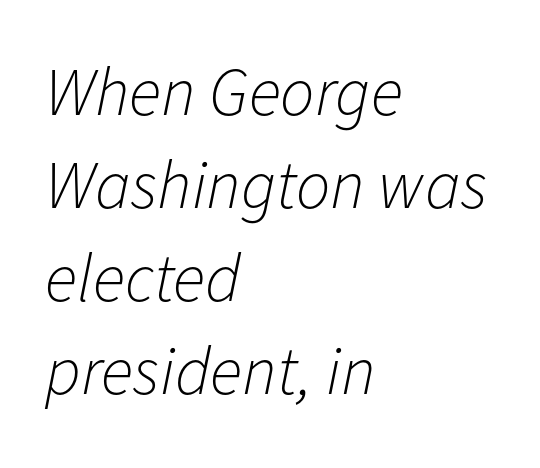
Q: Is the text bold? A: No.
Q: Is the text italic (slanted)? A: Yes, it leans right by about 11 degrees.
Q: Is the text underlined? A: No.
Q: How is the paragraph aligned? A: Left-aligned.
Q: Is the spacing between letters normal or unusually wide? A: Normal.
Q: Is the spacing between lines tight, normal or loose? A: Normal.
Q: Width (condensed, normal, or wide)? A: Normal.
Q: Stroke contrast? A: Low.
Q: x-height? A: Medium.
Q: Monospaced? A: No.
